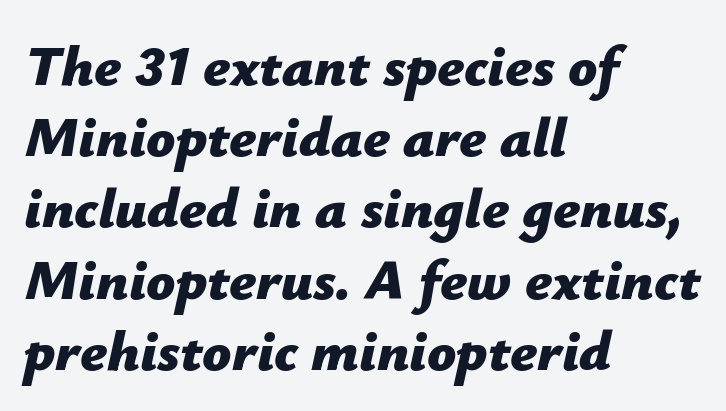
{"italic": "yes", "lean": "right", "slant_degrees": 12, "bold": "yes", "weight": "bold", "width": "normal", "stroke_contrast": "low", "x_height": "medium", "monospaced": "no", "underline": "no", "align": "left", "line_spacing": "normal", "line_spacing_ratio": 1.25, "letter_spacing": "normal", "letter_spacing_em": 0.0, "glyph_px": 57}
